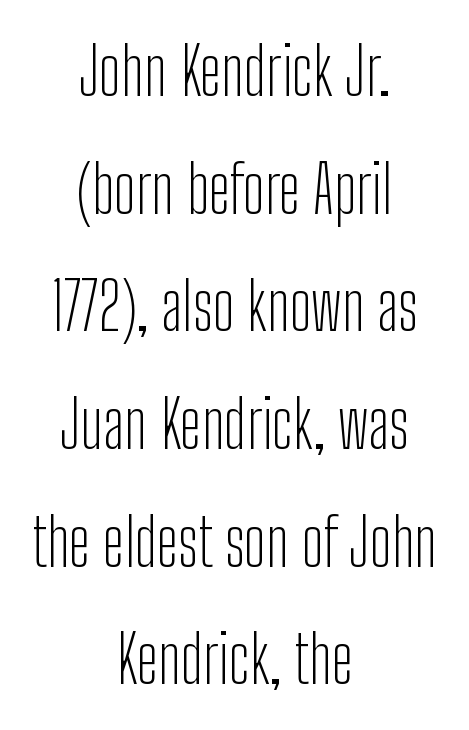
Q: Is the text bold? A: No.
Q: Is the text italic (slanted)? A: No, it is upright.
Q: Is the typeface a serif or a sans-serif typeface? A: Sans-serif.
Q: Is the text underlined? A: No.
Q: How is the paragraph aligned? A: Centered.
Q: Is the spacing between letters normal or unusually wide? A: Normal.
Q: Width (condensed, normal, or wide)? A: Condensed.
Q: Stroke contrast? A: Low.
Q: x-height? A: Medium.
Q: Monospaced? A: No.
